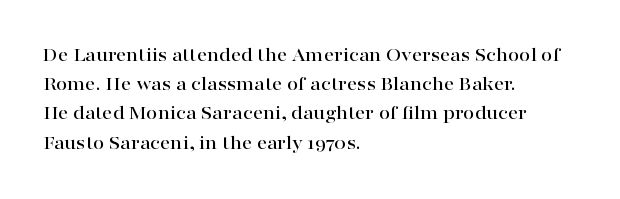
{"italic": "no", "underline": "no", "align": "left", "line_spacing": "normal", "line_spacing_ratio": 1.46, "letter_spacing": "normal", "letter_spacing_em": 0.0, "glyph_px": 20}
